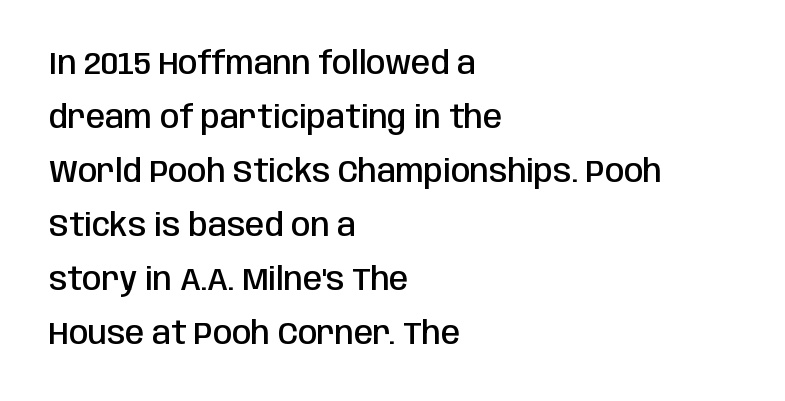
The passage shown has conventional tracking throughout. What kind of face is this? One without serifs — a sans. The face used here is proportionally spaced, like ordinary book or web type. Rule under the text: the space is simply empty. Notice the strokes are somewhat thickened but not fully heavy: this is a semibold. Style check: upright.
